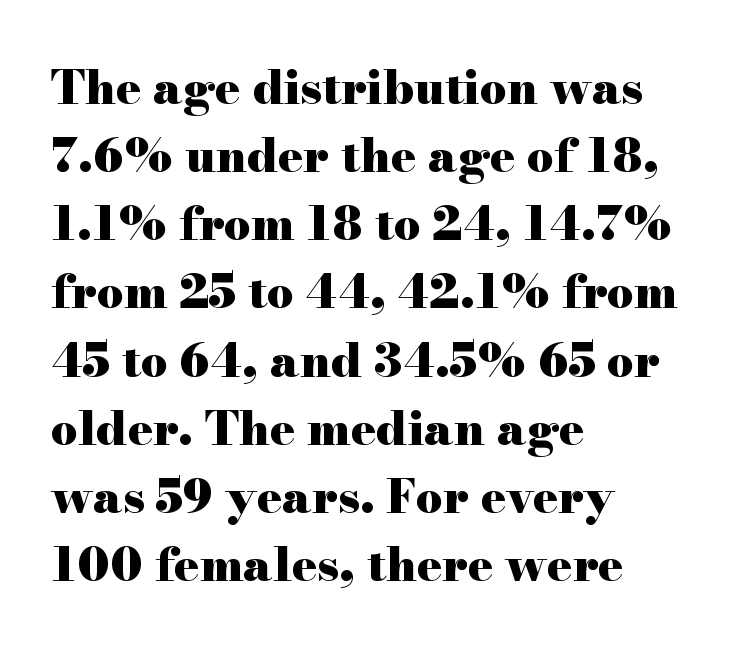
Q: Is the text bold? A: Yes.
Q: Is the text italic (slanted)? A: No, it is upright.
Q: Is the typeface a serif or a sans-serif typeface? A: Serif.
Q: Is the text underlined? A: No.
Q: How is the paragraph aligned? A: Left-aligned.
Q: Is the spacing between letters normal or unusually wide? A: Normal.
Q: Is the spacing between lines tight, normal or loose? A: Normal.
Q: Width (condensed, normal, or wide)? A: Wide.
Q: Stroke contrast? A: High.
Q: x-height? A: Small.
Q: Monospaced? A: No.
